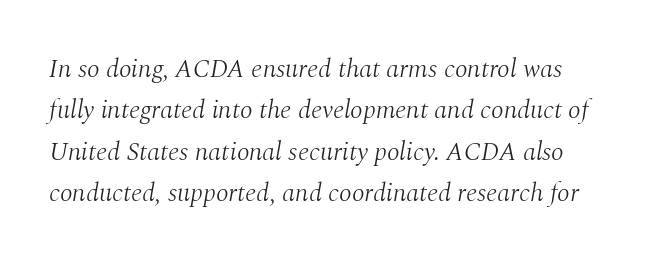
Notice how descenders clear the ascenders below comfortably — that's standard leading. The tracking reads as untouched default to a designer's eye. Vertical stems look standard width or narrower in stroke. No word sits above an underline.
